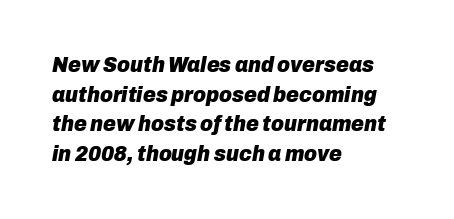
Q: Is the text bold? A: Yes.
Q: Is the text italic (slanted)? A: Yes, it leans right by about 10 degrees.
Q: Is the text underlined? A: No.
Q: How is the paragraph aligned? A: Left-aligned.
Q: Is the spacing between letters normal or unusually wide? A: Normal.
Q: Is the spacing between lines tight, normal or loose? A: Normal.
